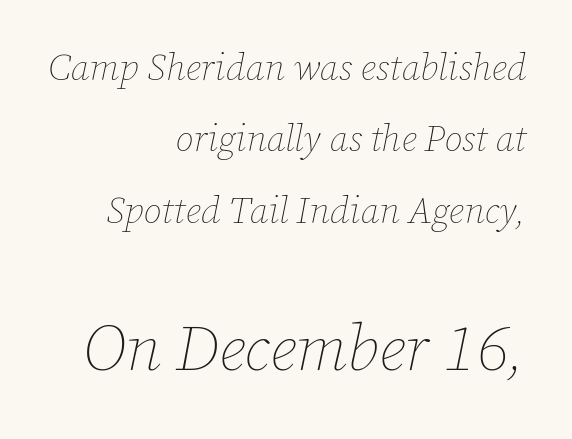
Q: Is the text bold? A: No.
Q: Is the text italic (slanted)? A: Yes, it leans right by about 12 degrees.
Q: Is the text underlined? A: No.
Q: How is the paragraph aligned? A: Right-aligned.
Q: Is the spacing between letters normal or unusually wide? A: Normal.
Q: Is the spacing between lines tight, normal or loose? A: Loose.
Q: Which block of text is set in a larger size, the first (top) or the second (bottom)? A: The second (bottom) one.
Q: Width (condensed, normal, or wide)? A: Normal.
Q: Stroke contrast? A: Low.
Q: x-height? A: Medium.
Q: Monospaced? A: No.
